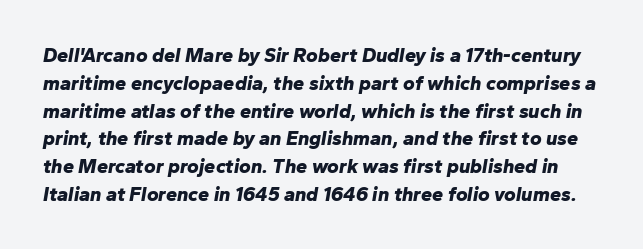
Q: Is the text bold? A: Yes.
Q: Is the text italic (slanted)? A: Yes, it leans right by about 10 degrees.
Q: Is the text underlined? A: No.
Q: Is the spacing between letters normal or unusually wide? A: Normal.
Q: Is the spacing between lines tight, normal or loose? A: Normal.
